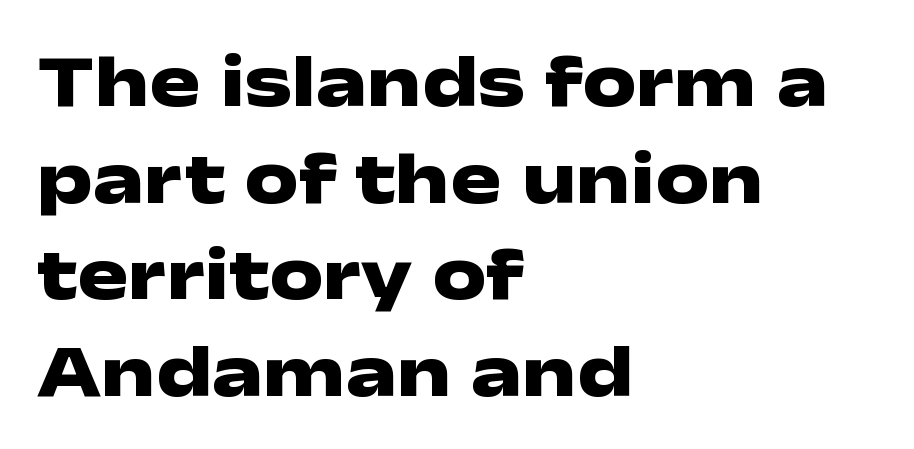
The image shows 76 px heavy, wide sans-serif type, upright; set left-aligned, normal line spacing (1.27x), normal letter spacing, not underlined; low stroke contrast and a medium x-height.
